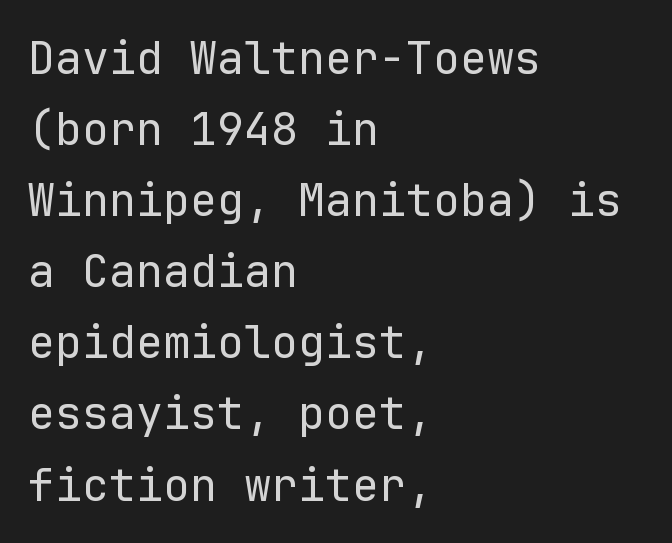
{"serif": "no", "italic": "no", "bold": "no", "weight": "regular", "width": "normal", "stroke_contrast": "low", "x_height": "medium", "monospaced": "yes", "underline": "no", "align": "left", "line_spacing": "normal", "line_spacing_ratio": 1.58, "letter_spacing": "normal", "letter_spacing_em": 0.0, "glyph_px": 45}
